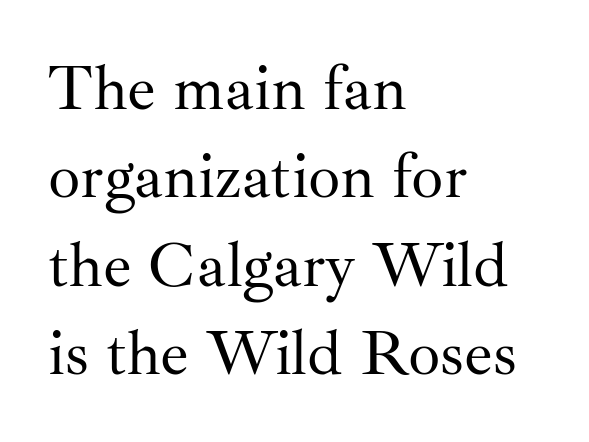
The image shows 64 px regular-weight serif type, upright; set left-aligned, normal line spacing (1.38x), normal letter spacing, not underlined; medium stroke contrast and a small x-height.
